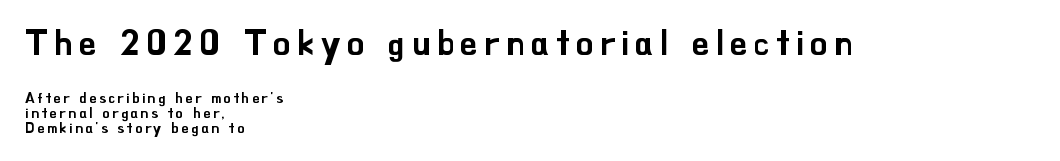
Q: Is the text italic (slanted)? A: No, it is upright.
Q: Is the typeface a serif or a sans-serif typeface? A: Sans-serif.
Q: Is the text underlined? A: No.
Q: How is the paragraph aligned? A: Left-aligned.
Q: Is the spacing between lines tight, normal or loose? A: Tight.
Q: Which block of text is set in a larger size, the first (top) or the second (bottom)? A: The first (top) one.
Q: Width (condensed, normal, or wide)? A: Normal.
Q: Stroke contrast? A: Low.
Q: x-height? A: Small.
Q: Monospaced? A: No.
